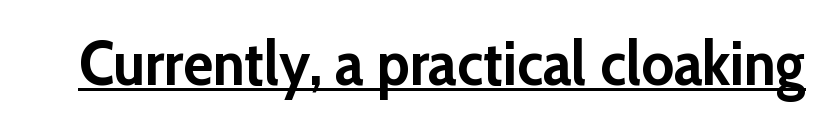
The image shows 62 px semibold sans-serif type, upright; set normal letter spacing, underlined; low stroke contrast and a medium x-height.
